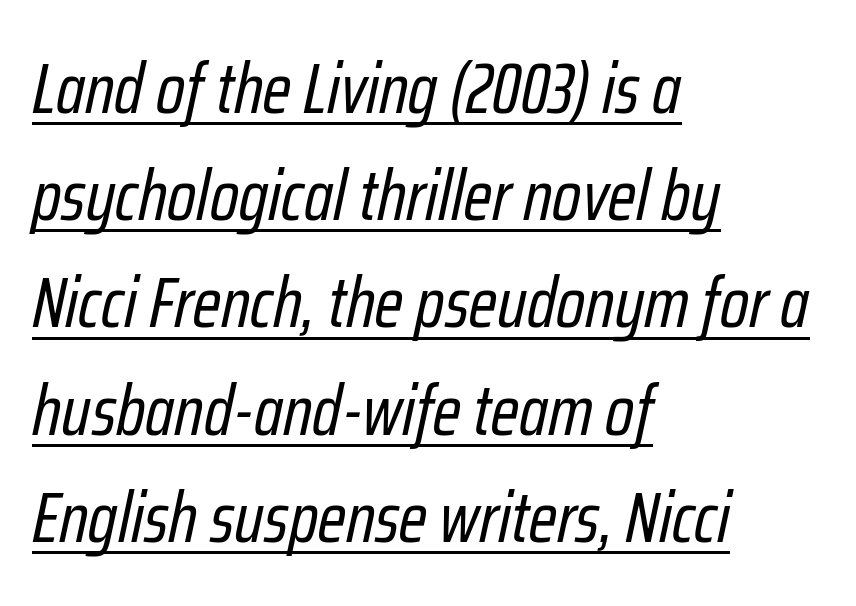
The letters advance in unequal steps, a hallmark of proportional type. When letters slant like this, we call the style italic. The lettering is marked with a stroke running underneath it. A quiet, ordinary-to-light weight characterises the typeface. These lines keep a tight, regular rhythm from letter to letter.
